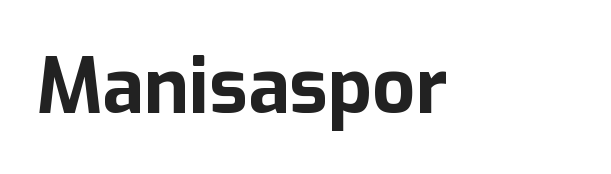
The image shows 76 px bold sans-serif type, upright; set normal letter spacing, not underlined; low stroke contrast and a medium x-height.
